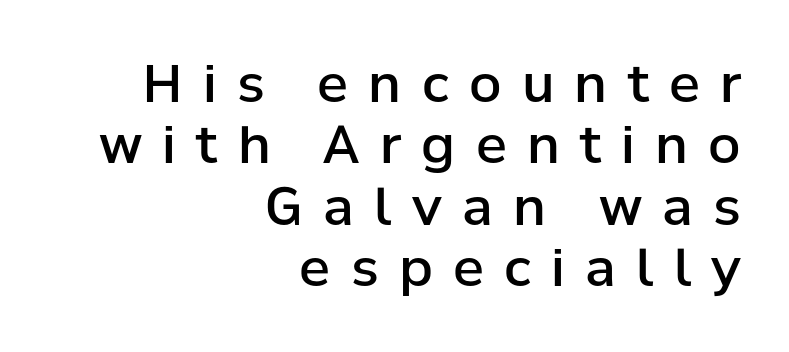
Characters follow at a spacing far wider than the type designer built in. Each row of text sits above clean, open space. The letters advance in unequal steps, a hallmark of proportional type. Check where the strokes stop: nothing finishes them off — pure sans.
